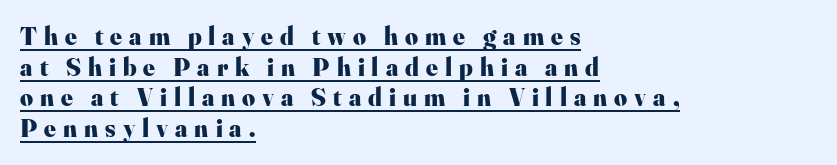
In designer terms, the underline attribute is active on this setting. Weight: bold. The specimen reads as upright at a glance. You could only call the tracking loose — the letters float apart. The lines are quadded left.
